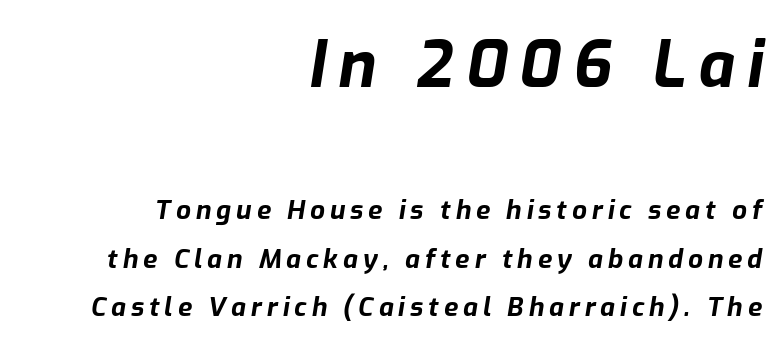
Q: Is the text bold? A: Yes.
Q: Is the text italic (slanted)? A: Yes, it leans right by about 9 degrees.
Q: Is the text underlined? A: No.
Q: How is the paragraph aligned? A: Right-aligned.
Q: Which block of text is set in a larger size, the first (top) or the second (bottom)? A: The first (top) one.
Q: Width (condensed, normal, or wide)? A: Normal.
Q: Stroke contrast? A: Low.
Q: x-height? A: Medium.
Q: Monospaced? A: No.
